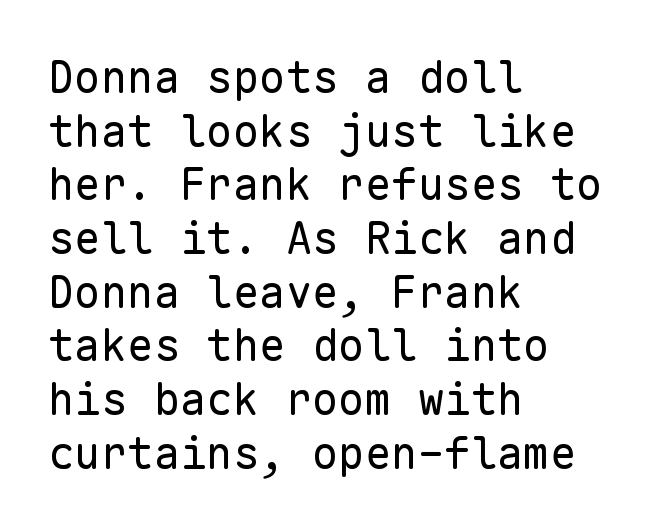
Q: Is the text bold? A: No.
Q: Is the text italic (slanted)? A: No, it is upright.
Q: Is the typeface a serif or a sans-serif typeface? A: Sans-serif.
Q: Is the text underlined? A: No.
Q: How is the paragraph aligned? A: Left-aligned.
Q: Is the spacing between letters normal or unusually wide? A: Normal.
Q: Width (condensed, normal, or wide)? A: Normal.
Q: Stroke contrast? A: Low.
Q: x-height? A: Medium.
Q: Monospaced? A: Yes.
